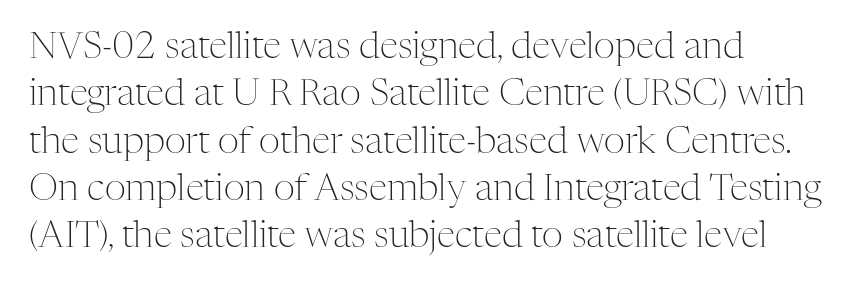
{"serif": "yes", "italic": "no", "bold": "no", "weight": "light", "width": "normal", "stroke_contrast": "medium", "x_height": "medium", "monospaced": "no", "underline": "no", "line_spacing": "normal", "line_spacing_ratio": 1.28, "letter_spacing": "normal", "letter_spacing_em": 0.0, "glyph_px": 37}
